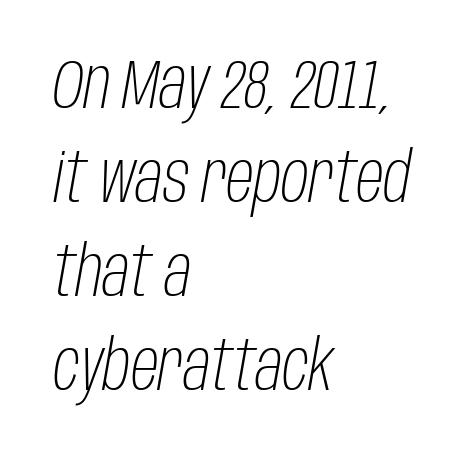
{"italic": "yes", "lean": "right", "slant_degrees": 10, "bold": "no", "weight": "light", "width": "condensed", "stroke_contrast": "low", "x_height": "large", "monospaced": "no", "underline": "no", "align": "left", "line_spacing": "normal", "line_spacing_ratio": 1.36, "letter_spacing": "normal", "letter_spacing_em": 0.0, "glyph_px": 69}
